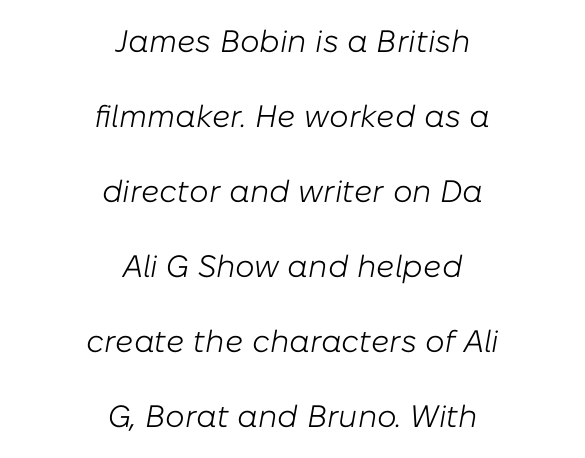
Honestly, there is no underline to notice here at all. Counters stay open thanks to moderate or lighter strokes. Line starts and ends both wander, symmetrically. Varying glyph widths throughout — classic text-font behaviour.
